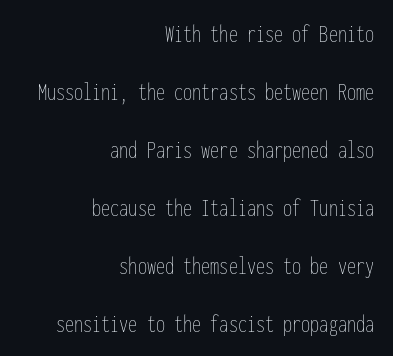
The image shows 26 px text type, upright; set right-aligned, loose line spacing (2.23x), normal letter spacing, not underlined.
